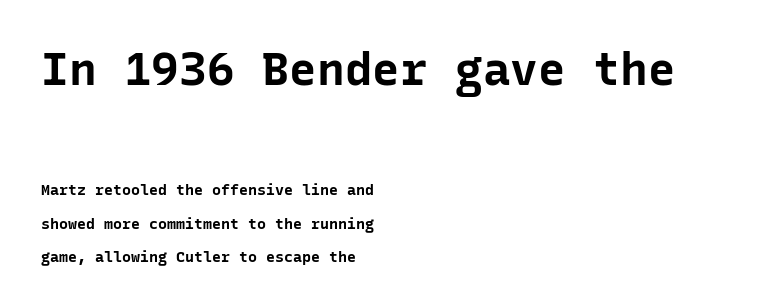
Q: Is the text bold? A: Yes.
Q: Is the text italic (slanted)? A: No, it is upright.
Q: Is the typeface a serif or a sans-serif typeface? A: Sans-serif.
Q: Is the text underlined? A: No.
Q: How is the paragraph aligned? A: Left-aligned.
Q: Is the spacing between letters normal or unusually wide? A: Normal.
Q: Is the spacing between lines tight, normal or loose? A: Loose.
Q: Which block of text is set in a larger size, the first (top) or the second (bottom)? A: The first (top) one.
Q: Width (condensed, normal, or wide)? A: Normal.
Q: Stroke contrast? A: Low.
Q: x-height? A: Medium.
Q: Monospaced? A: Yes.
